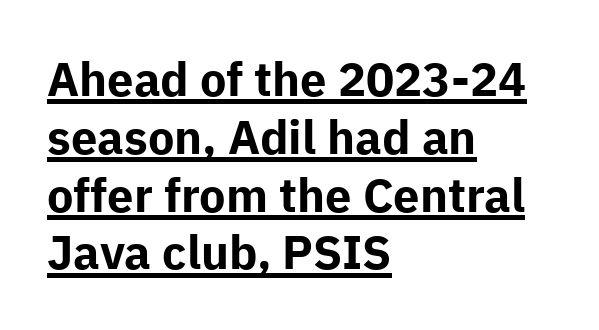
The image shows 47 px bold sans-serif type, upright; set left-aligned, line spacing 1.23x, normal letter spacing, underlined; low stroke contrast and a medium x-height.
